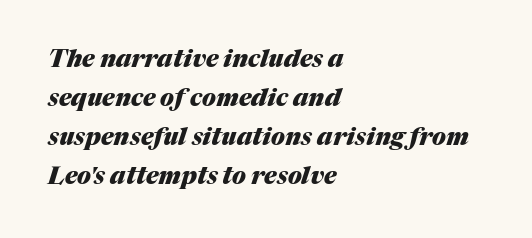
{"italic": "yes", "lean": "right", "slant_degrees": 17, "bold": "yes", "underline": "no", "align": "left", "line_spacing": "normal", "line_spacing_ratio": 1.62, "letter_spacing": "normal", "letter_spacing_em": 0.0, "glyph_px": 24}
